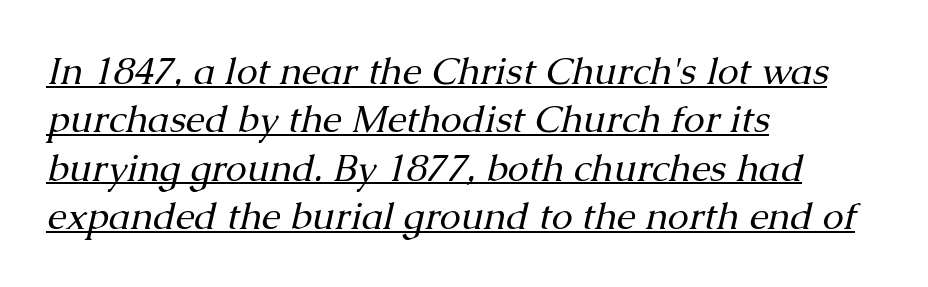
Q: Is the text bold? A: No.
Q: Is the text italic (slanted)? A: Yes, it leans right by about 13 degrees.
Q: Is the typeface a serif or a sans-serif typeface? A: Serif.
Q: Is the text underlined? A: Yes.
Q: How is the paragraph aligned? A: Left-aligned.
Q: Is the spacing between letters normal or unusually wide? A: Normal.
Q: Is the spacing between lines tight, normal or loose? A: Normal.
Q: Width (condensed, normal, or wide)? A: Normal.
Q: Stroke contrast? A: Medium.
Q: x-height? A: Medium.
Q: Monospaced? A: No.
